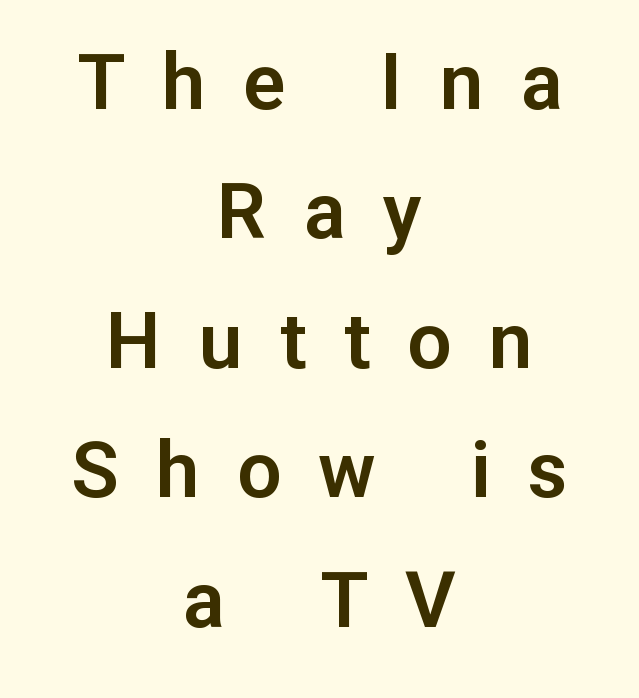
This sample has the flowing, uneven cadence of proportional lettering. The face used here is rendered with a markedly widened letterfit. Type without underlining. Characters remain perfectly vertical along every line. Look at the bottom of the vertical strokes: they stop flat, with no serifs. The typesetter chose a symmetrical, centered arrangement here.
